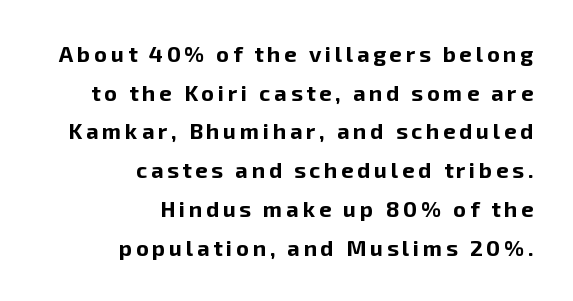
Typeset ragged left — the right edge is the straight one. How heavy is the stroke? Heavy — this is a bold. The gap between lines stays unmarked. No italicization has been applied; the sample stays upright.
